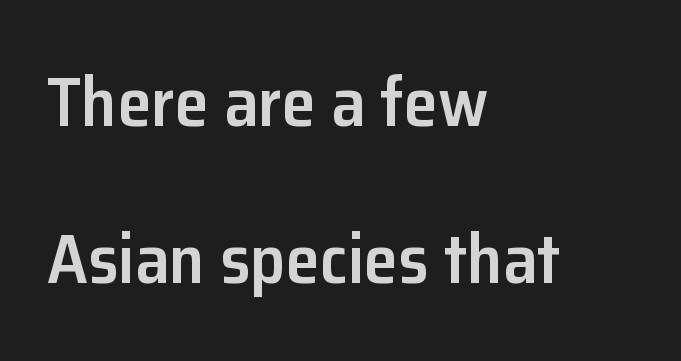
The image shows 69 px semibold sans-serif type, upright; set left-aligned, loose line spacing (2.27x), normal letter spacing, not underlined; low stroke contrast and a medium x-height.
